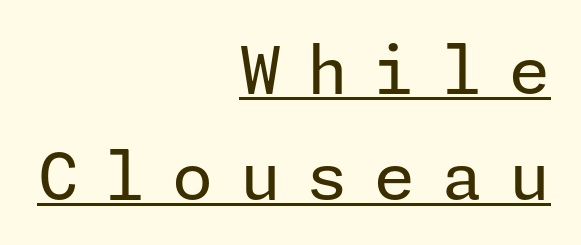
Q: Is the text bold? A: No.
Q: Is the text italic (slanted)? A: No, it is upright.
Q: Is the typeface a serif or a sans-serif typeface? A: Sans-serif.
Q: Is the text underlined? A: Yes.
Q: How is the paragraph aligned? A: Right-aligned.
Q: Is the spacing between letters normal or unusually wide? A: Unusually wide.
Q: Is the spacing between lines tight, normal or loose? A: Normal.
Q: Width (condensed, normal, or wide)? A: Normal.
Q: Stroke contrast? A: Low.
Q: x-height? A: Medium.
